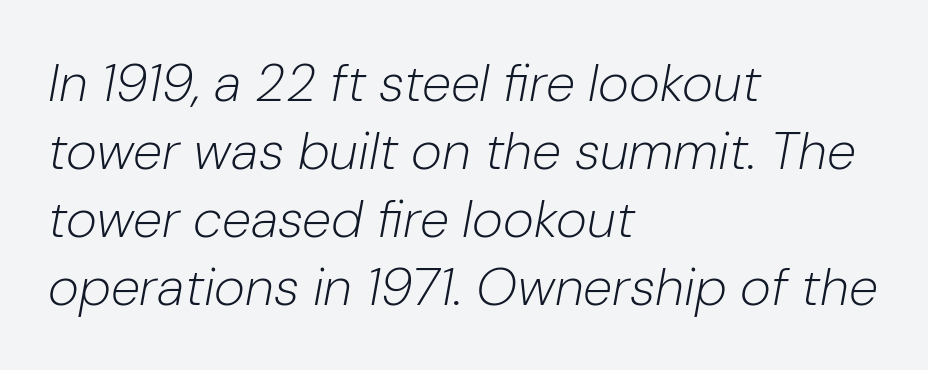
{"italic": "yes", "lean": "right", "slant_degrees": 10, "bold": "no", "weight": "light", "width": "normal", "stroke_contrast": "low", "x_height": "medium", "monospaced": "no", "underline": "no", "align": "left", "line_spacing": "normal", "line_spacing_ratio": 1.28, "letter_spacing": "normal", "letter_spacing_em": 0.0, "glyph_px": 53}
